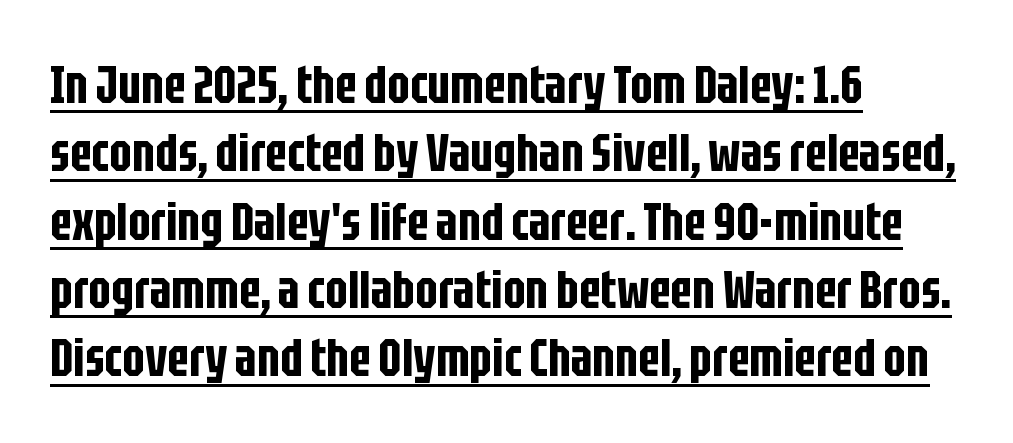
{"serif": "no", "italic": "no", "width": "condensed", "stroke_contrast": "low", "x_height": "large", "monospaced": "no", "underline": "yes", "align": "left", "line_spacing": "normal", "line_spacing_ratio": 1.29, "letter_spacing": "normal", "letter_spacing_em": 0.0, "glyph_px": 53}
